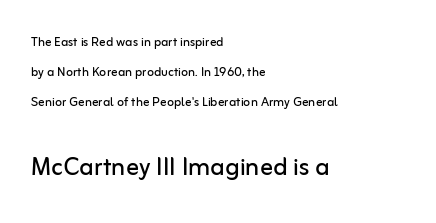
Q: Is the text bold? A: No.
Q: Is the text italic (slanted)? A: No, it is upright.
Q: Is the typeface a serif or a sans-serif typeface? A: Sans-serif.
Q: Is the text underlined? A: No.
Q: How is the paragraph aligned? A: Left-aligned.
Q: Is the spacing between letters normal or unusually wide? A: Normal.
Q: Which block of text is set in a larger size, the first (top) or the second (bottom)? A: The second (bottom) one.
Q: Width (condensed, normal, or wide)? A: Normal.
Q: Stroke contrast? A: Low.
Q: x-height? A: Medium.
Q: Monospaced? A: No.
